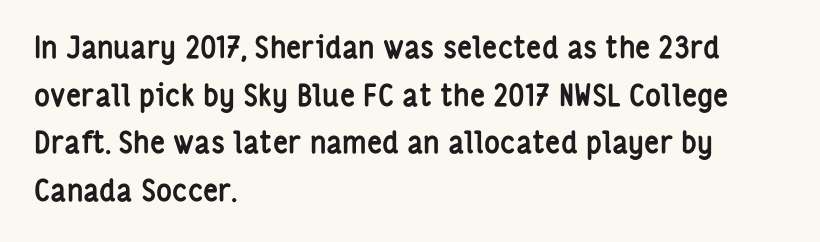
The text block is weighted toward the left margin, trailing off unevenly rightward. Summary of vertical rhythm: regular, with standard interline spacing. The glyphs in this specimen are sans serif. Standard letterfit; no display-style spreading of the glyphs.
